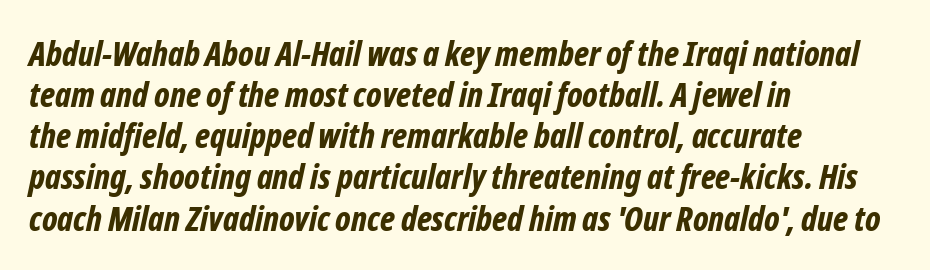
{"italic": "yes", "lean": "right", "slant_degrees": 12, "bold": "yes", "weight": "bold", "width": "condensed", "stroke_contrast": "low", "x_height": "medium", "monospaced": "no", "underline": "no", "align": "left", "line_spacing_ratio": 1.21, "letter_spacing": "normal", "letter_spacing_em": 0.0, "glyph_px": 34}
